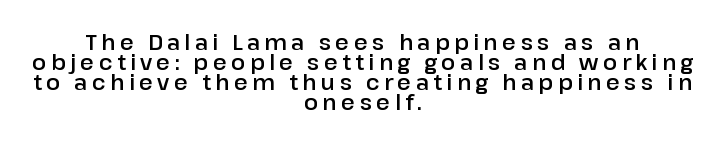
The image shows 21 px text type, upright; set centered, tight line spacing (0.95x), unusually wide letter spacing (+0.21 em), not underlined.
